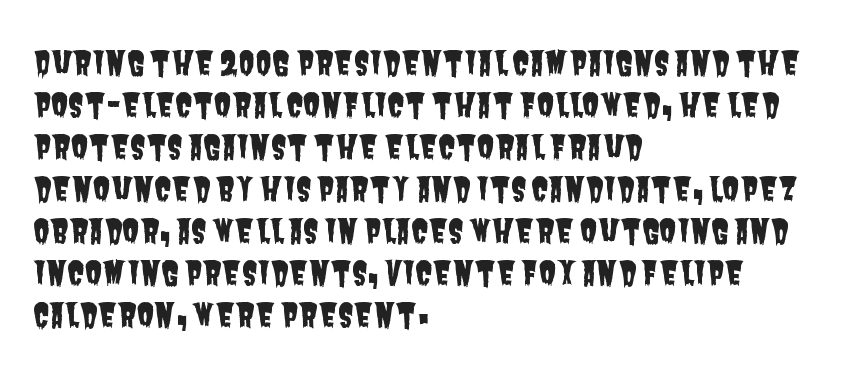
Q: Is the typeface a serif or a sans-serif typeface? A: Sans-serif.
Q: Is the text underlined? A: No.
Q: How is the paragraph aligned? A: Left-aligned.
Q: Is the spacing between letters normal or unusually wide? A: Normal.
Q: Is the spacing between lines tight, normal or loose? A: Normal.
Q: Width (condensed, normal, or wide)? A: Condensed.
Q: Stroke contrast? A: Low.
Q: x-height? A: Large.
Q: Monospaced? A: No.
